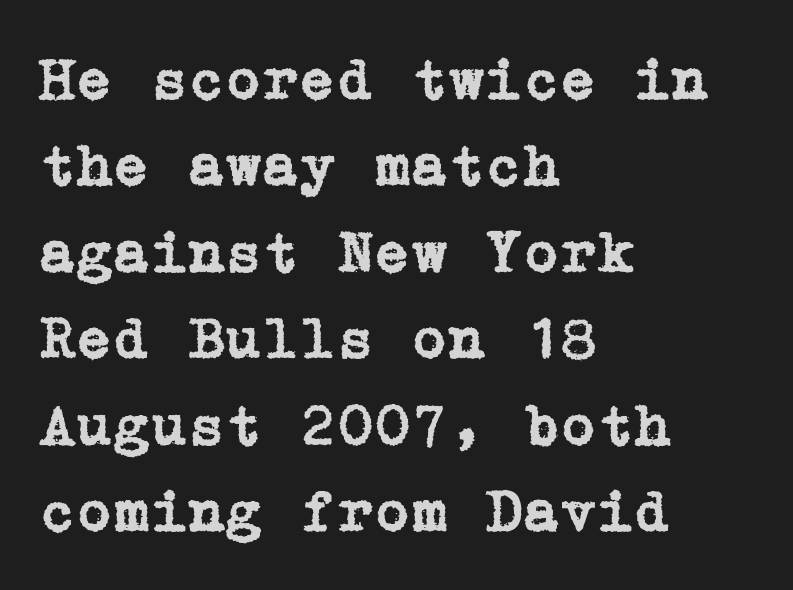
Q: Is the text italic (slanted)? A: No, it is upright.
Q: Is the typeface a serif or a sans-serif typeface? A: Serif.
Q: Is the text underlined? A: No.
Q: How is the paragraph aligned? A: Left-aligned.
Q: Is the spacing between letters normal or unusually wide? A: Normal.
Q: Is the spacing between lines tight, normal or loose? A: Normal.
Q: Width (condensed, normal, or wide)? A: Normal.
Q: Stroke contrast? A: Low.
Q: x-height? A: Medium.
